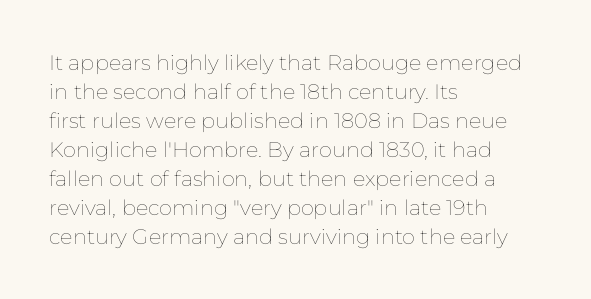
Letters rest on an invisible, unmarked baseline. Heaviness? Minimal to ordinary, like unemphasized prose. The rendering anchors every line to the left-hand side. The line-height multiplier appears to be the usual default.
